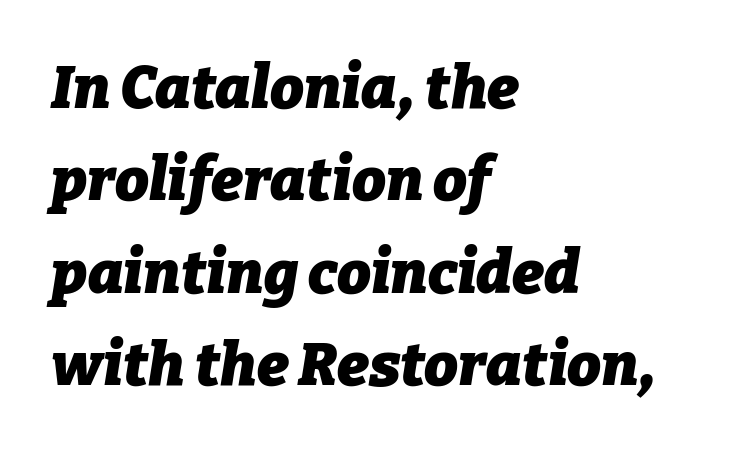
{"italic": "yes", "lean": "right", "slant_degrees": 9, "bold": "yes", "weight": "heavy", "width": "normal", "stroke_contrast": "low", "x_height": "medium", "monospaced": "no", "underline": "no", "align": "left", "line_spacing": "normal", "line_spacing_ratio": 1.54, "letter_spacing": "normal", "letter_spacing_em": 0.0, "glyph_px": 60}
